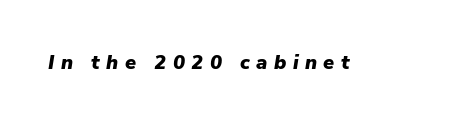
Has an underline been added? It has not. The letters are bold, with thick, heavy strokes. Slant detected: the letters are inclined. You could only call the tracking loose — the letters float apart.
